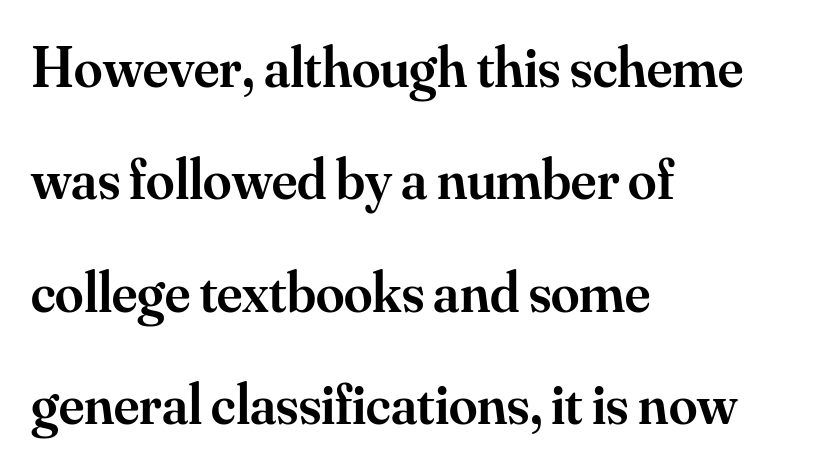
Short and long lines alike share a common starting point at left. Yep, those are serifs on the letters. Nope, not italic — everything's standing straight. Typesetter's note: demi weight, one step under bold. Here the designer chose a conventional face with non-uniform glyph widths. Underlining? Definitely not there.
